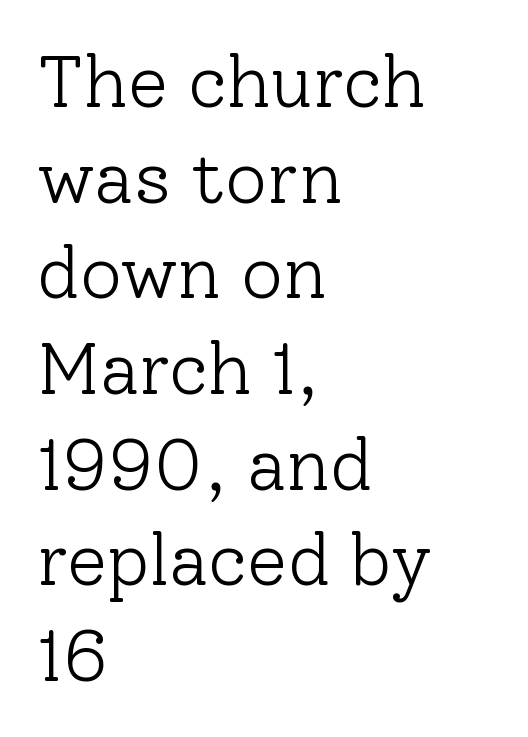
{"serif": "yes", "italic": "no", "bold": "no", "weight": "light", "width": "normal", "stroke_contrast": "low", "x_height": "medium", "monospaced": "no", "underline": "no", "align": "left", "line_spacing": "normal", "line_spacing_ratio": 1.31, "letter_spacing": "normal", "letter_spacing_em": 0.0, "glyph_px": 73}
